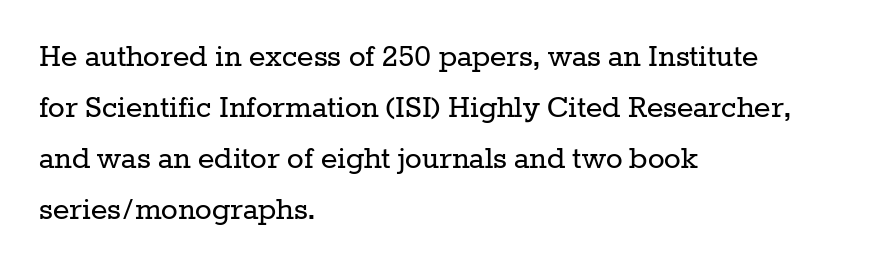
Nobody touched the tracking dial on this one. The lines sit at an ordinary, default distance from one another. Font category for this specimen: serif. Is there any slant? The stems are plumb. Beneath every word, the page is bare.
